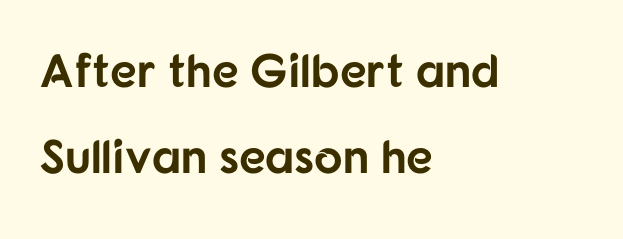
{"serif": "no", "italic": "no", "bold": "yes", "weight": "bold", "width": "normal", "stroke_contrast": "low", "x_height": "medium", "monospaced": "no", "underline": "no", "align": "left", "line_spacing_ratio": 1.84, "letter_spacing": "normal", "letter_spacing_em": 0.0, "glyph_px": 47}
